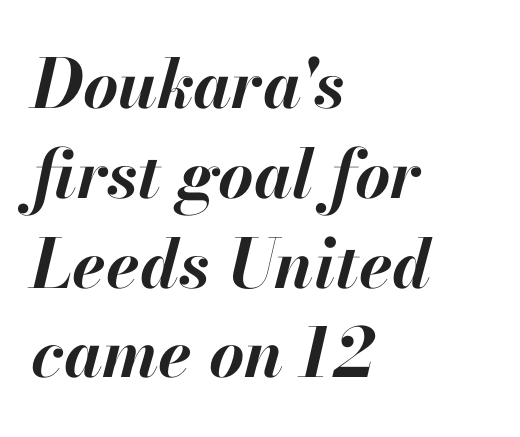
{"italic": "yes", "lean": "right", "slant_degrees": 13, "bold": "yes", "weight": "bold", "width": "normal", "stroke_contrast": "high", "x_height": "small", "monospaced": "no", "underline": "no", "align": "left", "line_spacing": "normal", "line_spacing_ratio": 1.32, "letter_spacing": "normal", "letter_spacing_em": 0.0, "glyph_px": 68}
